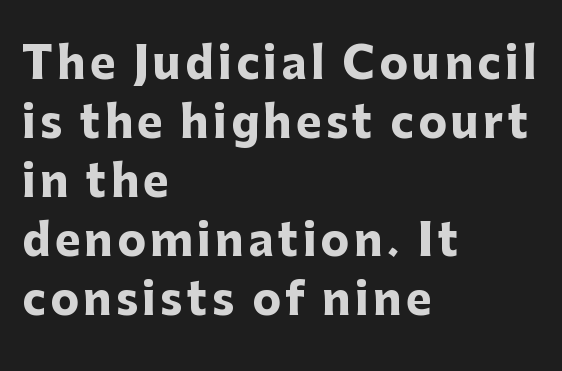
{"serif": "no", "italic": "no", "bold": "yes", "weight": "heavy", "width": "normal", "stroke_contrast": "low", "x_height": "medium", "monospaced": "no", "underline": "no", "align": "left", "line_spacing": "normal", "line_spacing_ratio": 1.37, "glyph_px": 43}
